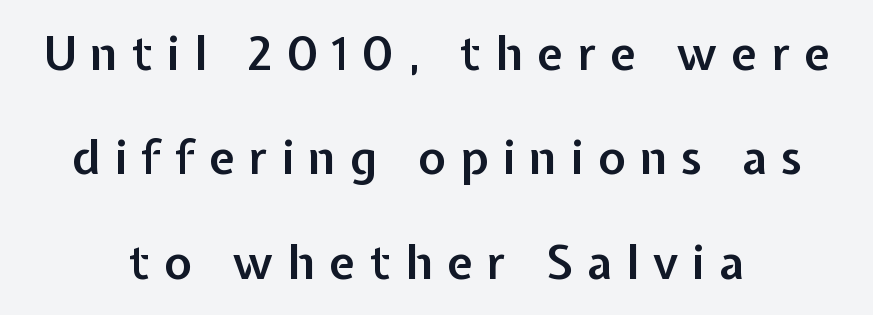
Q: Is the text bold? A: Semi-bold.
Q: Is the text italic (slanted)? A: No, it is upright.
Q: Is the typeface a serif or a sans-serif typeface? A: Sans-serif.
Q: Is the text underlined? A: No.
Q: How is the paragraph aligned? A: Centered.
Q: Is the spacing between letters normal or unusually wide? A: Unusually wide.
Q: Is the spacing between lines tight, normal or loose? A: Loose.
Q: Width (condensed, normal, or wide)? A: Normal.
Q: Stroke contrast? A: Low.
Q: x-height? A: Medium.
Q: Monospaced? A: No.
